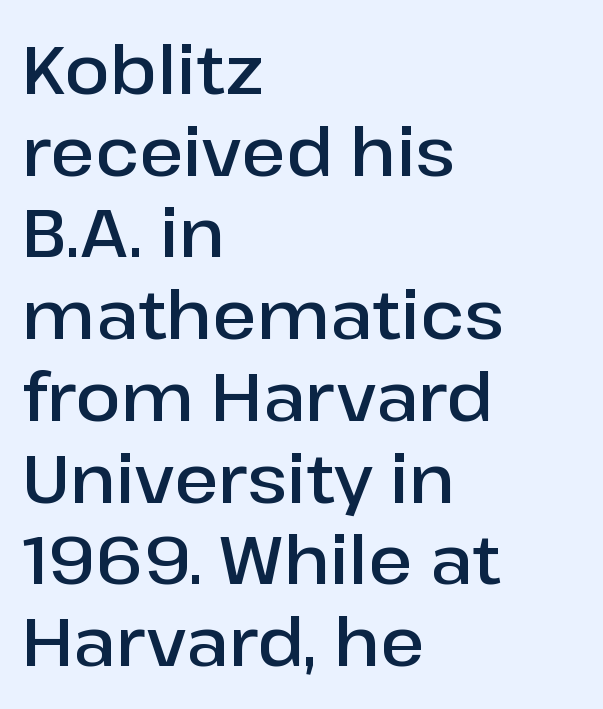
Just letters on the line, the space beneath them empty. Line starts are locked; line ends wander. Spacing verdict: proportional, widths tailored to each character. Stroke terminals: plain, sans-serif. Posture: upright roman.
